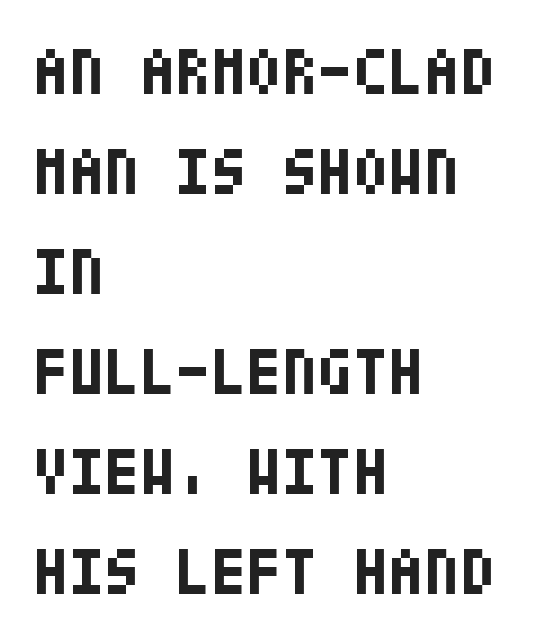
Q: Is the text bold? A: Yes.
Q: Is the text italic (slanted)? A: No, it is upright.
Q: Is the typeface a serif or a sans-serif typeface? A: Sans-serif.
Q: Is the text underlined? A: No.
Q: How is the paragraph aligned? A: Left-aligned.
Q: Is the spacing between letters normal or unusually wide? A: Normal.
Q: Is the spacing between lines tight, normal or loose? A: Normal.
Q: Width (condensed, normal, or wide)? A: Condensed.
Q: Stroke contrast? A: Low.
Q: x-height? A: Large.
